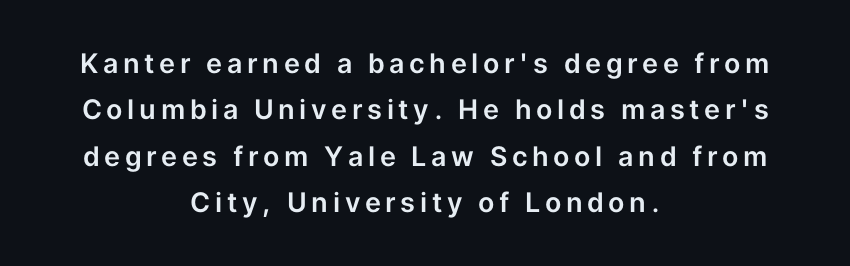
Tall strokes in this sample are plumb rather than angled. The passage is arranged like a title page — every line centered. The strip under each line holds only bare page.
